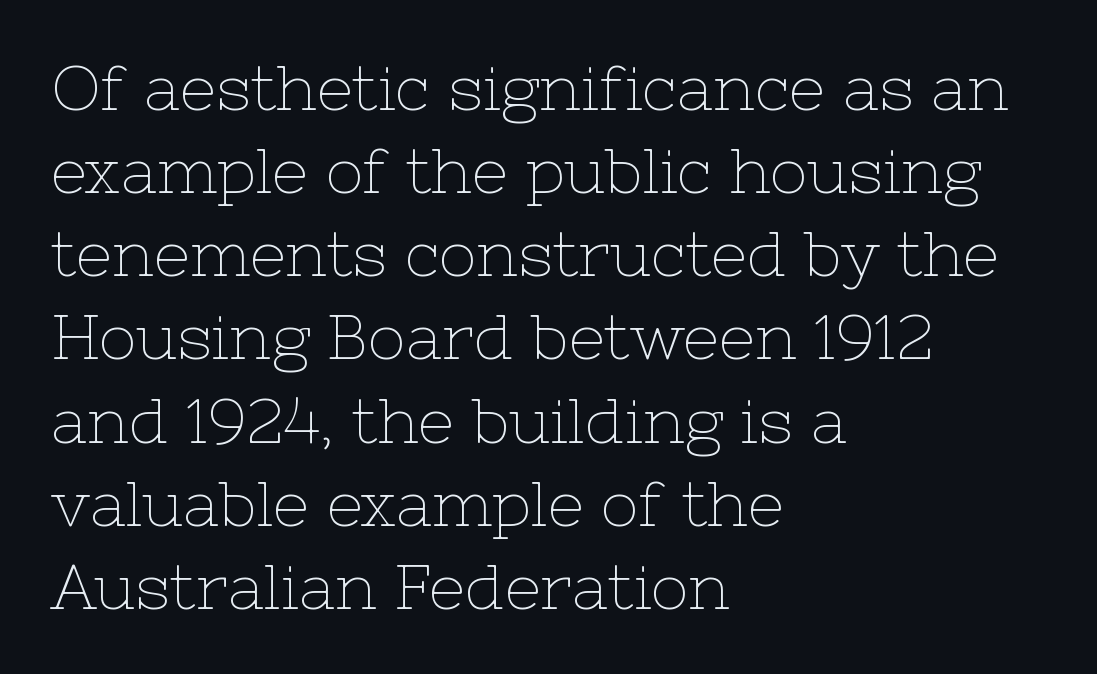
Q: Is the text bold? A: No.
Q: Is the text italic (slanted)? A: No, it is upright.
Q: Is the typeface a serif or a sans-serif typeface? A: Serif.
Q: Is the text underlined? A: No.
Q: How is the paragraph aligned? A: Left-aligned.
Q: Is the spacing between letters normal or unusually wide? A: Normal.
Q: Is the spacing between lines tight, normal or loose? A: Normal.
Q: Width (condensed, normal, or wide)? A: Normal.
Q: Stroke contrast? A: Low.
Q: x-height? A: Medium.
Q: Monospaced? A: No.
